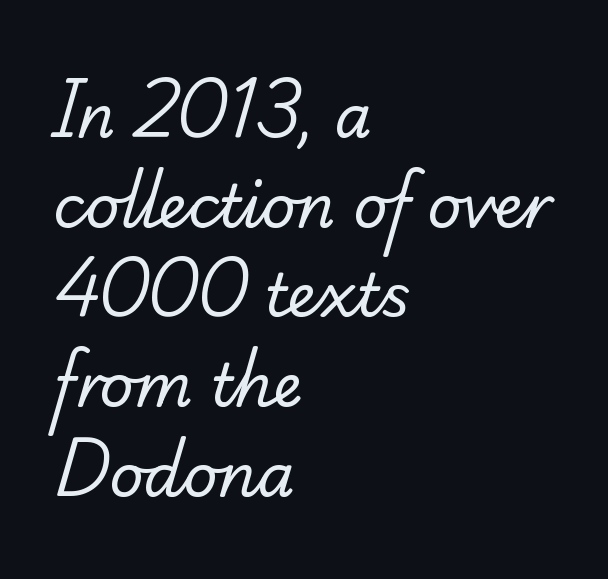
The image shows 59 px regular-weight serif type; set left-aligned, normal line spacing (1.52x), normal letter spacing, not underlined; low stroke contrast and a small x-height.
